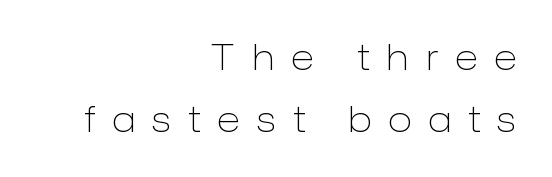
{"serif": "no", "italic": "no", "bold": "no", "weight": "light", "width": "normal", "stroke_contrast": "low", "x_height": "medium", "monospaced": "no", "underline": "no", "align": "right", "line_spacing_ratio": 1.77, "letter_spacing": "wide", "letter_spacing_em": 0.5, "glyph_px": 35}
